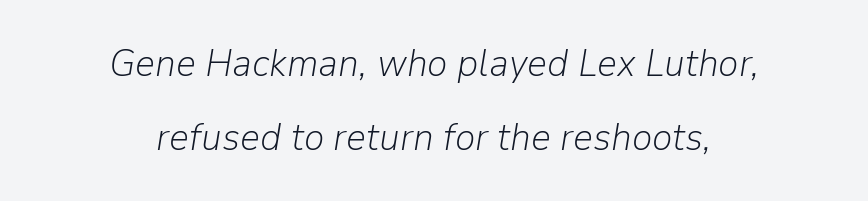
The image shows 39 px light type, italic (leaning right); set centered, loose line spacing (1.91x), normal letter spacing, not underlined; low stroke contrast and a medium x-height.
